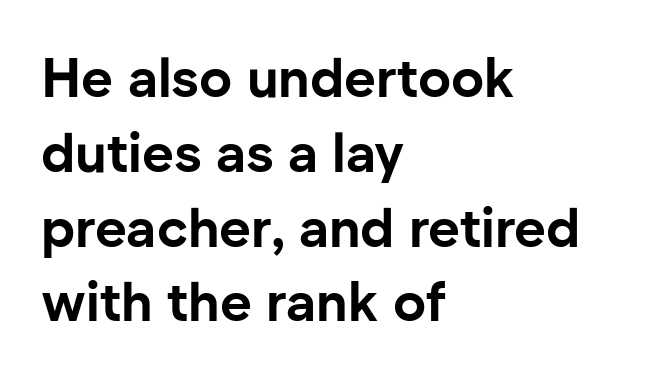
Is this a fixed-width face? No — the glyphs have proportional, varying widths. As a designer I'd log this as weight 700, bold. This is the regular roman posture of the typeface. Whoever set this chose a conventional vertical rhythm.
